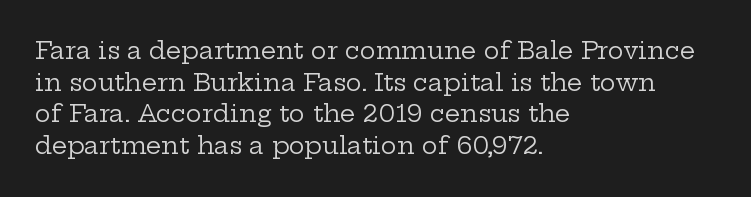
The image shows 24 px text type, upright; set left-aligned, normal line spacing (1.32x), normal letter spacing, not underlined.
